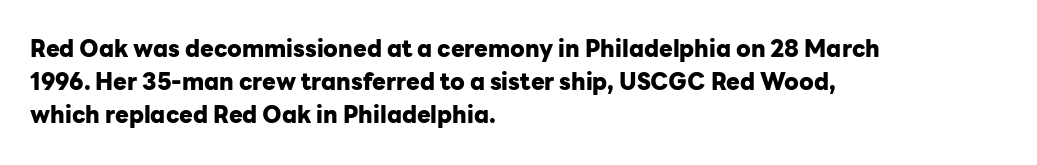
Q: Is the text bold? A: Yes.
Q: Is the text italic (slanted)? A: No, it is upright.
Q: Is the text underlined? A: No.
Q: How is the paragraph aligned? A: Left-aligned.
Q: Is the spacing between letters normal or unusually wide? A: Normal.
Q: Is the spacing between lines tight, normal or loose? A: Normal.
